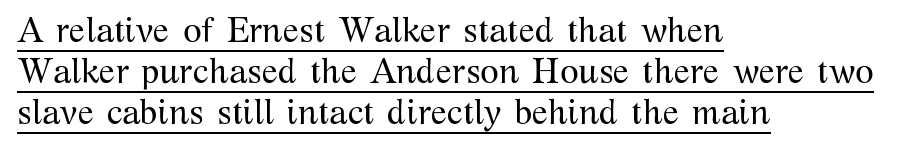
Q: Is the text bold? A: No.
Q: Is the text italic (slanted)? A: No, it is upright.
Q: Is the typeface a serif or a sans-serif typeface? A: Serif.
Q: Is the text underlined? A: Yes.
Q: How is the paragraph aligned? A: Left-aligned.
Q: Is the spacing between letters normal or unusually wide? A: Normal.
Q: Width (condensed, normal, or wide)? A: Normal.
Q: Stroke contrast? A: Medium.
Q: x-height? A: Medium.
Q: Monospaced? A: No.
